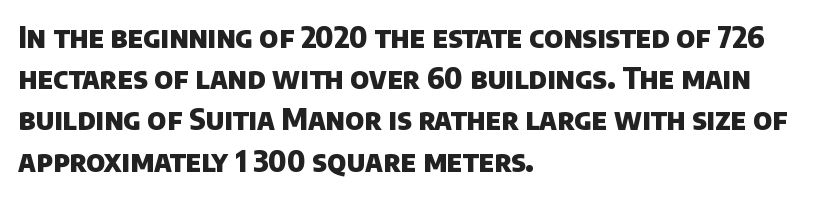
Q: Is the text bold? A: Yes.
Q: Is the typeface a serif or a sans-serif typeface? A: Sans-serif.
Q: Is the text underlined? A: No.
Q: How is the paragraph aligned? A: Left-aligned.
Q: Is the spacing between letters normal or unusually wide? A: Normal.
Q: Is the spacing between lines tight, normal or loose? A: Normal.
Q: Width (condensed, normal, or wide)? A: Normal.
Q: Stroke contrast? A: Low.
Q: x-height? A: Large.
Q: Monospaced? A: No.
